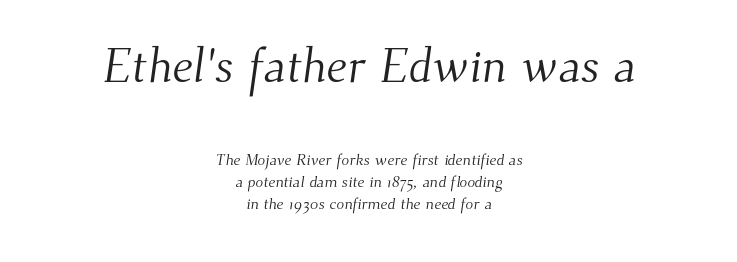
Q: Is the text bold? A: No.
Q: Is the typeface a serif or a sans-serif typeface? A: Serif.
Q: Is the text underlined? A: No.
Q: How is the paragraph aligned? A: Centered.
Q: Is the spacing between letters normal or unusually wide? A: Normal.
Q: Is the spacing between lines tight, normal or loose? A: Normal.
Q: Which block of text is set in a larger size, the first (top) or the second (bottom)? A: The first (top) one.
Q: Width (condensed, normal, or wide)? A: Normal.
Q: Stroke contrast? A: Medium.
Q: x-height? A: Small.
Q: Monospaced? A: No.
